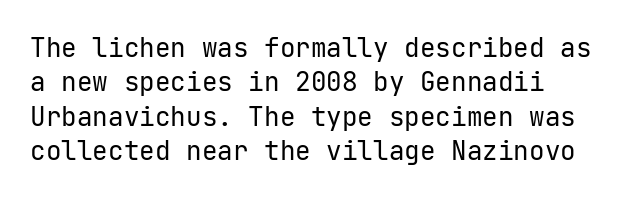
The image shows 26 px text type, upright; set left-aligned, normal line spacing (1.32x), normal letter spacing, not underlined.
